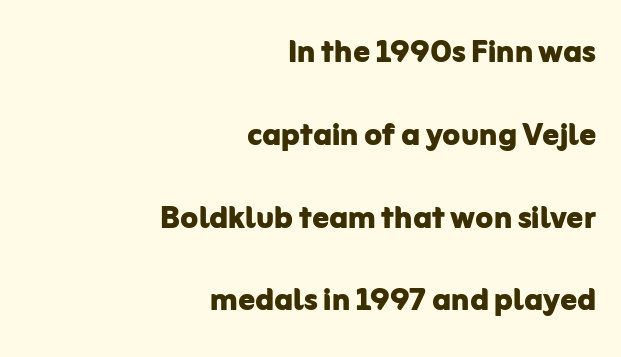
One glance says open: line gaps are wider than usual. This sample has the flowing, uneven cadence of proportional lettering. Clear beneath every line of the passage. The type family on display is of the sans-serif kind. Characters remain perfectly vertical along every line. Horizontal alignment here is rightward, an uncommon choice for prose.
